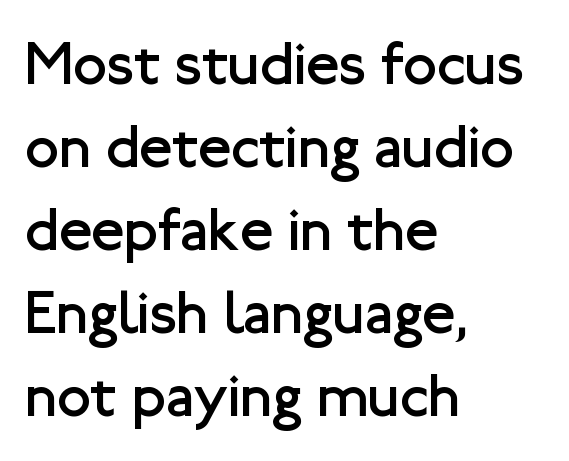
The passage shown has conventional tracking throughout. Vertical spacing — default. The axis of the letterforms is exactly vertical. Quick note: underline off. These lines are composed in type without serifs. The rag falls on the right side of this text block.
